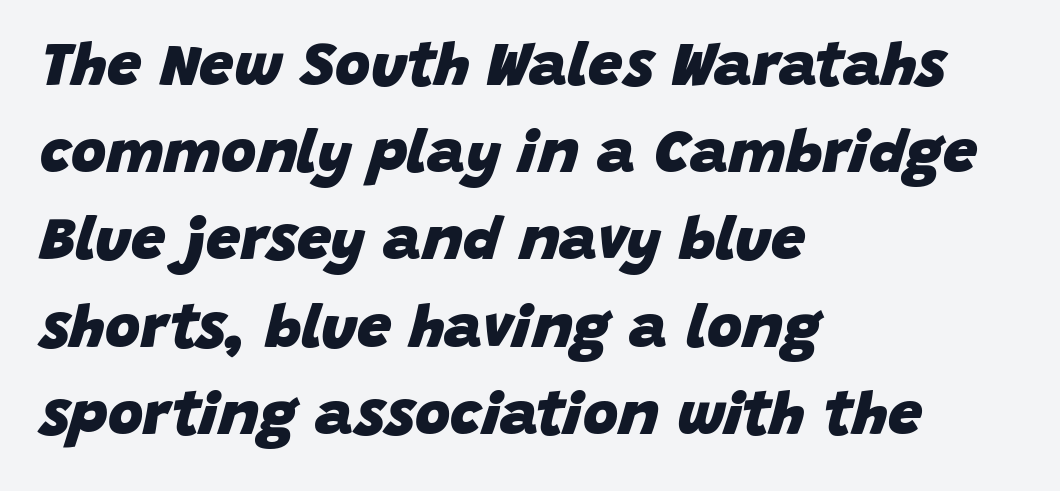
Yep, that's italic — everything's leaning. The passage shown is typed in a proportional face where columns would drift. Nobody drew a line under any word here. A typesetter would call this leading conventional body-copy spacing. The setting favours the left margin, as ordinary paragraphs usually do. Heavy, bold letterforms.
